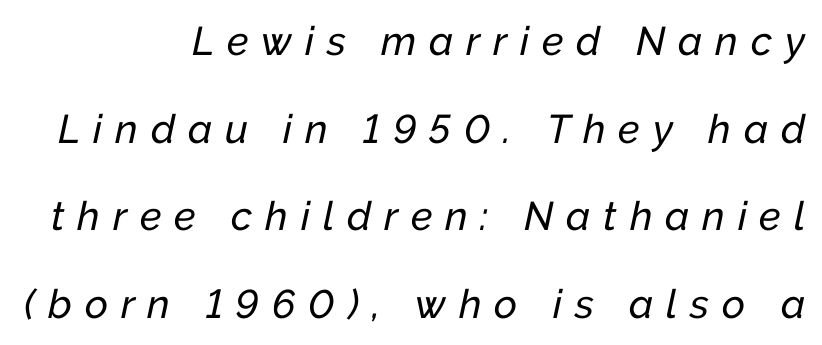
The image shows 40 px text type, italic (leaning right); set right-aligned, loose line spacing (2.19x), unusually wide letter spacing (+0.32 em), not underlined; low stroke contrast and a medium x-height.
